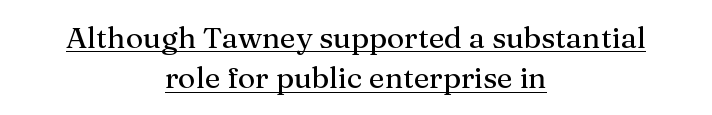
Q: Is the text italic (slanted)? A: No, it is upright.
Q: Is the typeface a serif or a sans-serif typeface? A: Serif.
Q: Is the text underlined? A: Yes.
Q: How is the paragraph aligned? A: Centered.
Q: Is the spacing between letters normal or unusually wide? A: Normal.
Q: Is the spacing between lines tight, normal or loose? A: Normal.
Q: Width (condensed, normal, or wide)? A: Normal.
Q: Stroke contrast? A: Medium.
Q: x-height? A: Medium.
Q: Monospaced? A: No.
